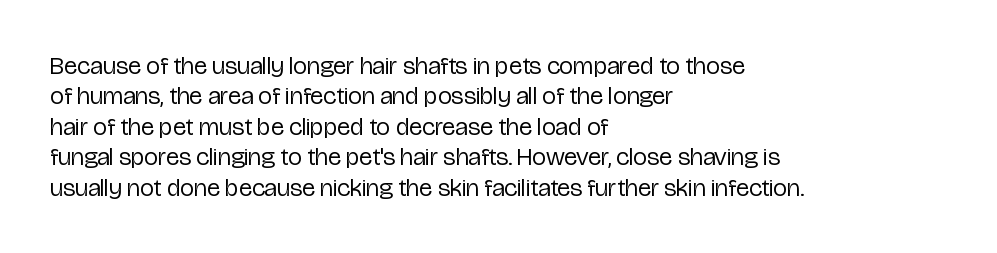
Nope, not italic — everything's standing straight. Only glyphs here, with clear space below each row. Leftover space on each line is placed entirely after the last word. The gaps between neighbouring characters are ordinary and unremarkable. A light-to-regular cut is what we see here.
